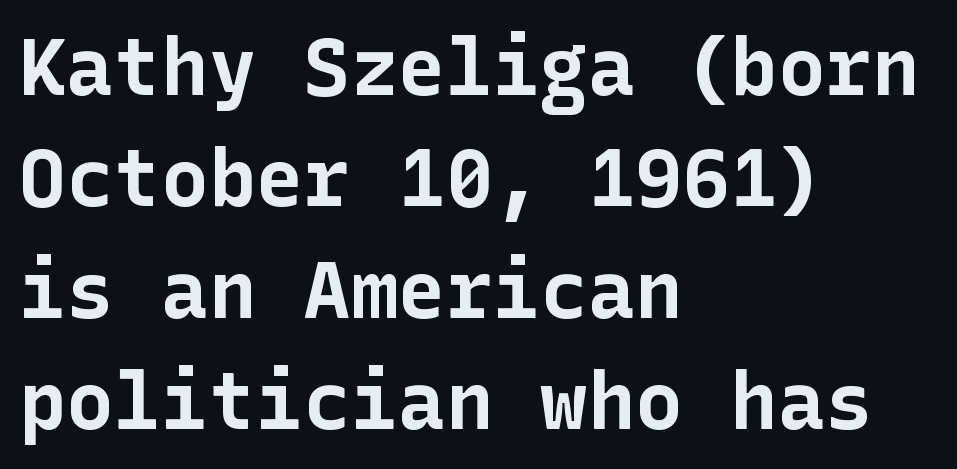
Horizontal alignment here is leftward, the default for most running prose. Rows of type keep a routine distance in the vertical direction. The font's upright variant was chosen for this text. Bare-footed words on every line.
